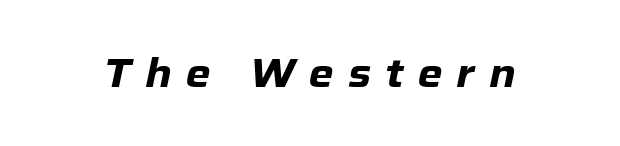
{"italic": "yes", "lean": "right", "slant_degrees": 12, "bold": "yes", "weight": "heavy", "width": "normal", "stroke_contrast": "low", "x_height": "medium", "monospaced": "no", "underline": "no", "letter_spacing": "wide", "letter_spacing_em": 0.35, "glyph_px": 40}
